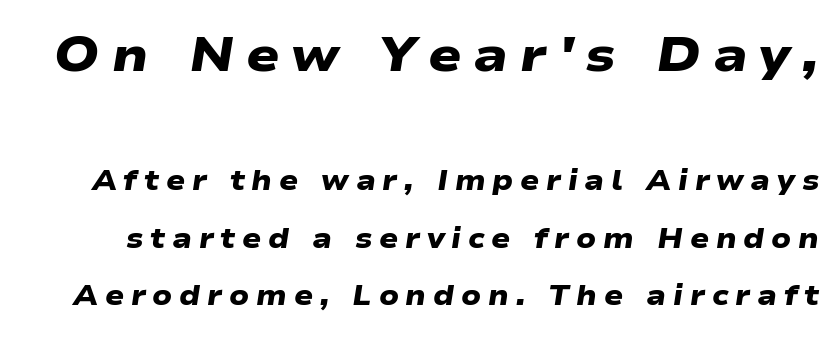
The image shows 49 px heavy, wide sans-serif type; set loose line spacing (2.06x), unusually wide letter spacing (+0.24 em), not underlined; the first (top) block is 1.75x larger; low stroke contrast and a medium x-height.
